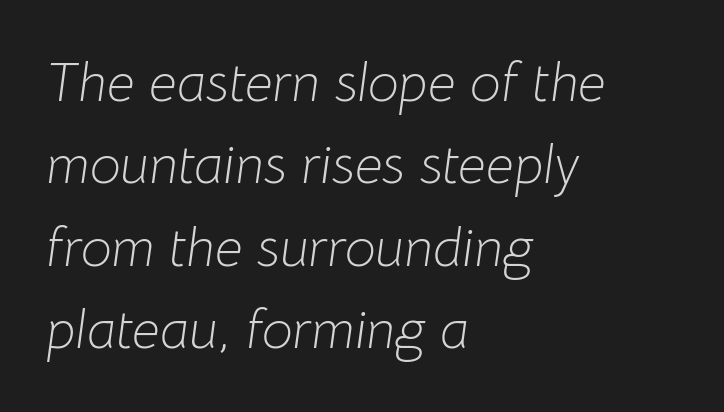
The image shows 55 px light type, italic (leaning right); set left-aligned, normal line spacing (1.5x), normal letter spacing, not underlined; low stroke contrast and a medium x-height.
